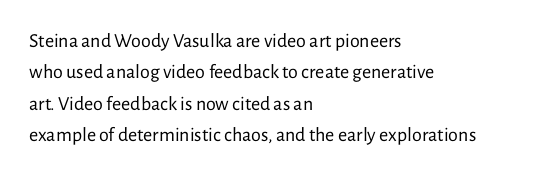
The image shows 20 px text type, upright; set left-aligned, normal line spacing (1.57x), normal letter spacing, not underlined.
